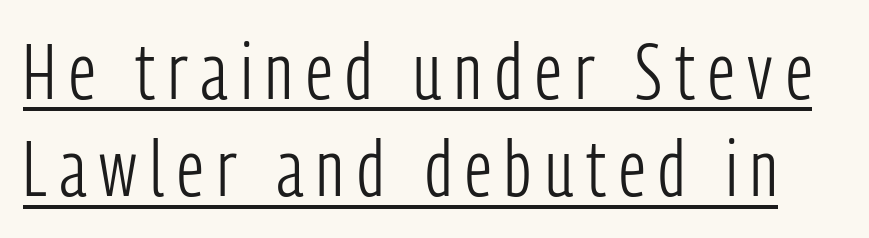
Q: Is the text bold? A: No.
Q: Is the text italic (slanted)? A: No, it is upright.
Q: Is the typeface a serif or a sans-serif typeface? A: Sans-serif.
Q: Is the text underlined? A: Yes.
Q: Is the spacing between lines tight, normal or loose? A: Normal.
Q: Width (condensed, normal, or wide)? A: Condensed.
Q: Stroke contrast? A: Low.
Q: x-height? A: Medium.
Q: Monospaced? A: No.
